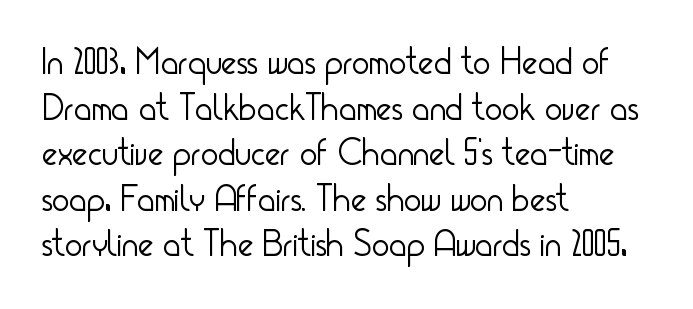
Q: Is the text bold? A: No.
Q: Is the text italic (slanted)? A: No, it is upright.
Q: Is the typeface a serif or a sans-serif typeface? A: Sans-serif.
Q: Is the text underlined? A: No.
Q: How is the paragraph aligned? A: Left-aligned.
Q: Is the spacing between letters normal or unusually wide? A: Normal.
Q: Width (condensed, normal, or wide)? A: Condensed.
Q: Stroke contrast? A: Low.
Q: x-height? A: Small.
Q: Monospaced? A: No.
